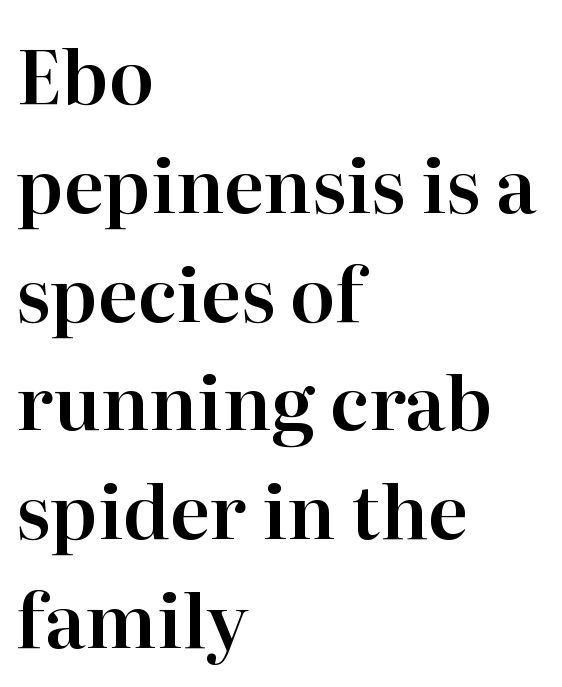
{"serif": "yes", "italic": "no", "width": "normal", "stroke_contrast": "high", "x_height": "medium", "monospaced": "no", "underline": "no", "align": "left", "line_spacing": "normal", "line_spacing_ratio": 1.47, "letter_spacing": "normal", "letter_spacing_em": 0.0, "glyph_px": 74}
